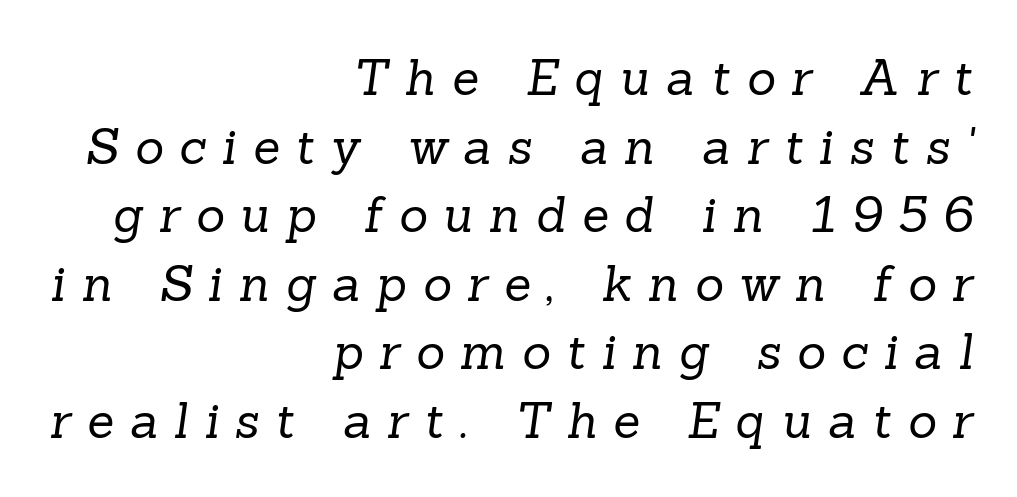
{"serif": "yes", "bold": "no", "weight": "regular", "width": "normal", "stroke_contrast": "low", "x_height": "medium", "monospaced": "no", "underline": "no", "align": "right", "line_spacing": "normal", "line_spacing_ratio": 1.4, "letter_spacing": "wide", "letter_spacing_em": 0.33, "glyph_px": 49}
